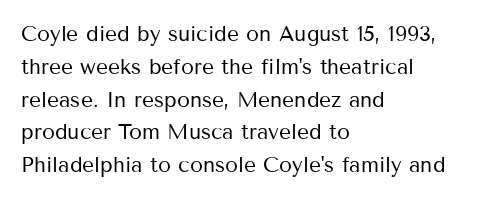
Upright lettering throughout. The rows are spaced the way most documents space them. These lines stack with their left ends in a neat column. The space beneath each line is pristine and unruled. This sample uses plain, unmodified letter spacing. Stem width sits at or under what a default text font uses.
